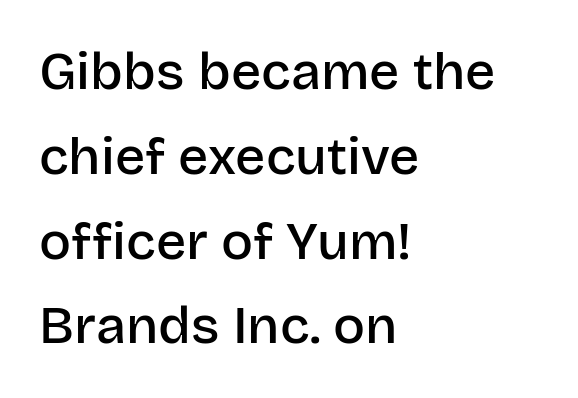
Q: Is the text bold? A: Semi-bold.
Q: Is the text italic (slanted)? A: No, it is upright.
Q: Is the typeface a serif or a sans-serif typeface? A: Sans-serif.
Q: Is the text underlined? A: No.
Q: How is the paragraph aligned? A: Left-aligned.
Q: Is the spacing between letters normal or unusually wide? A: Normal.
Q: Is the spacing between lines tight, normal or loose? A: Normal.
Q: Width (condensed, normal, or wide)? A: Normal.
Q: Stroke contrast? A: Low.
Q: x-height? A: Large.
Q: Monospaced? A: No.
